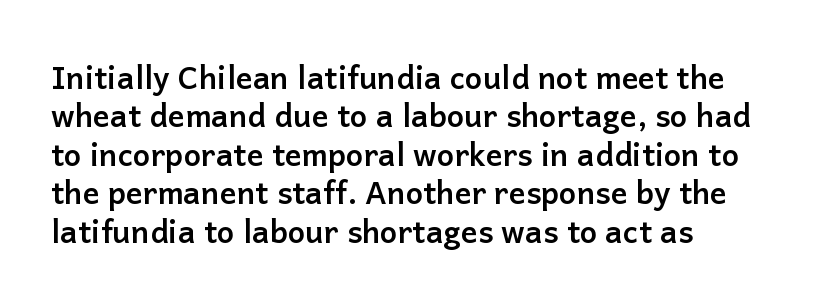
Q: Is the text bold? A: Yes.
Q: Is the text italic (slanted)? A: No, it is upright.
Q: Is the typeface a serif or a sans-serif typeface? A: Sans-serif.
Q: Is the text underlined? A: No.
Q: How is the paragraph aligned? A: Left-aligned.
Q: Is the spacing between letters normal or unusually wide? A: Normal.
Q: Width (condensed, normal, or wide)? A: Normal.
Q: Stroke contrast? A: Low.
Q: x-height? A: Medium.
Q: Monospaced? A: No.
